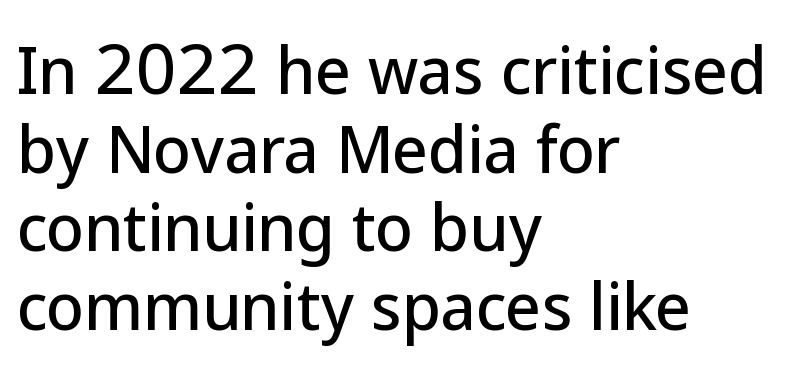
In terms of posture, this sample is upright. The rendering uses natural spacing where letterforms have individual widths. Font category for this specimen: sans-serif. How would I describe the line gaps? Plain and ordinary.
